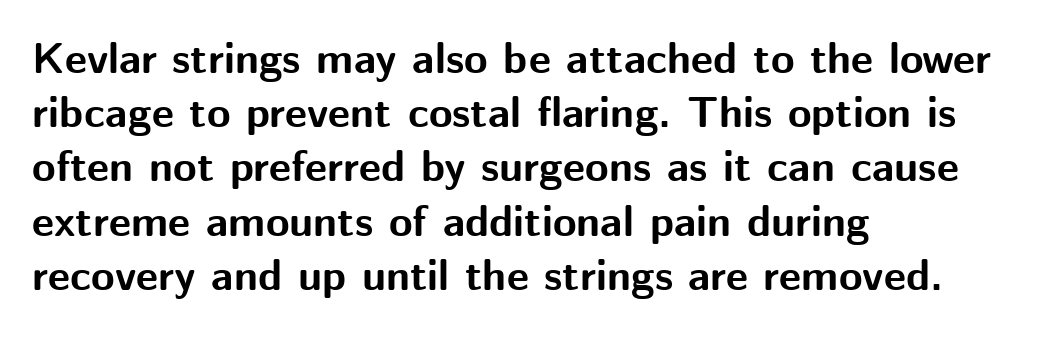
This sample has the flowing, uneven cadence of proportional lettering. Its strokes are broad and dark, the hallmark of bold type. Notice how the stems are strictly vertical — no italics here. Each letter's strokes conclude bluntly, with no projecting serifs.
